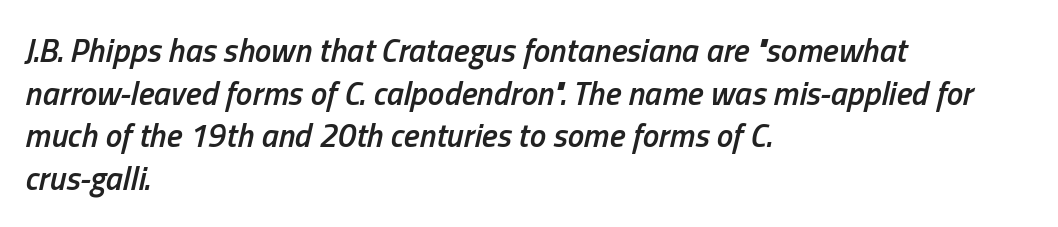
The image shows 33 px semibold, condensed type, italic (leaning right); set left-aligned, normal line spacing (1.29x), normal letter spacing, not underlined; low stroke contrast and a medium x-height.
